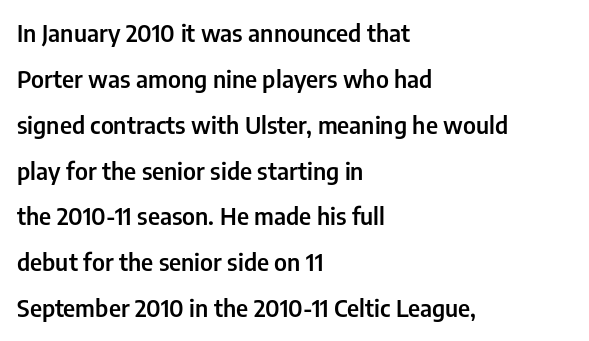
{"italic": "no", "bold": "semi", "underline": "no", "align": "left", "line_spacing": "loose", "line_spacing_ratio": 1.91, "letter_spacing": "normal", "letter_spacing_em": 0.0, "glyph_px": 24}
